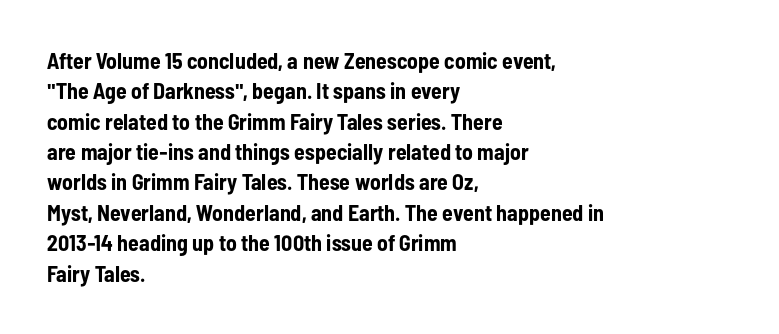
Q: Is the text bold? A: Yes.
Q: Is the text italic (slanted)? A: No, it is upright.
Q: Is the text underlined? A: No.
Q: How is the paragraph aligned? A: Left-aligned.
Q: Is the spacing between letters normal or unusually wide? A: Normal.
Q: Is the spacing between lines tight, normal or loose? A: Normal.
